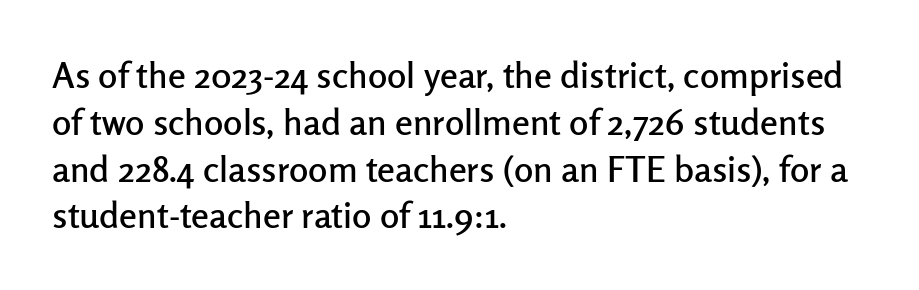
{"serif": "no", "italic": "no", "width": "normal", "stroke_contrast": "low", "x_height": "medium", "monospaced": "no", "underline": "no", "align": "left", "line_spacing": "normal", "line_spacing_ratio": 1.3, "letter_spacing": "normal", "letter_spacing_em": 0.0, "glyph_px": 36}
